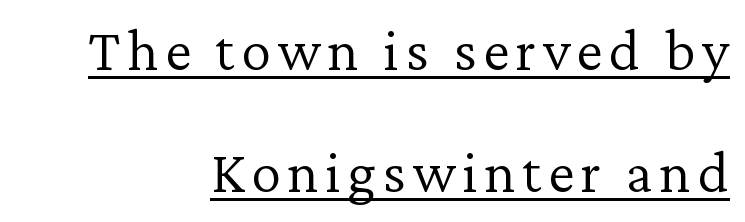
The lines are quadded right. Old-style or modern, the face here clearly has serifs. The designer dialed line spacing up above the default. Is this a heavy cut? Hardly; it is regular or lighter. You could not count columns in this text — the font is proportionally spaced. The face used here appears with an underline applied.
